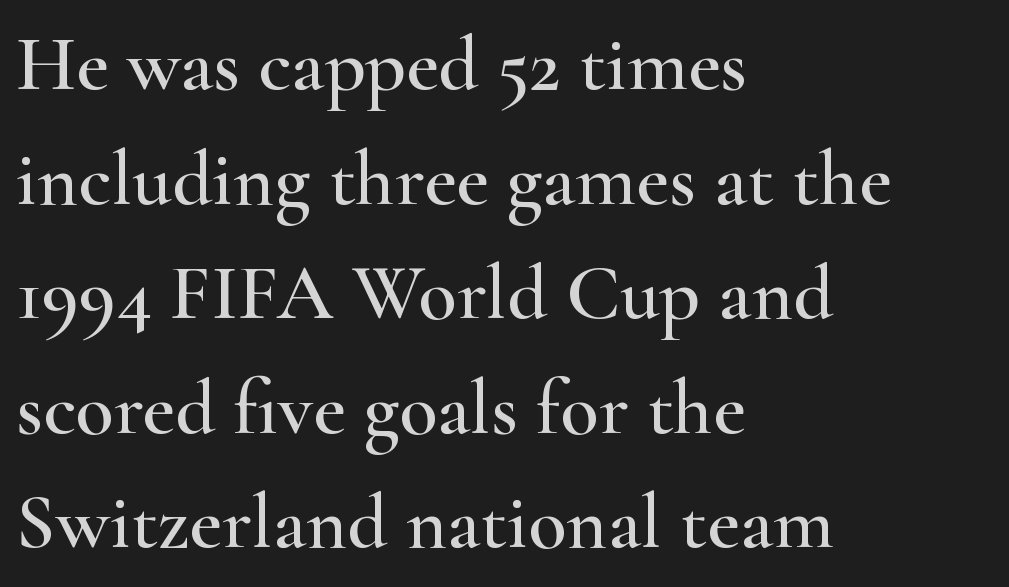
{"serif": "yes", "italic": "no", "width": "wide", "stroke_contrast": "high", "x_height": "small", "monospaced": "no", "underline": "no", "align": "left", "line_spacing": "normal", "line_spacing_ratio": 1.45, "letter_spacing": "normal", "letter_spacing_em": 0.0, "glyph_px": 79}
